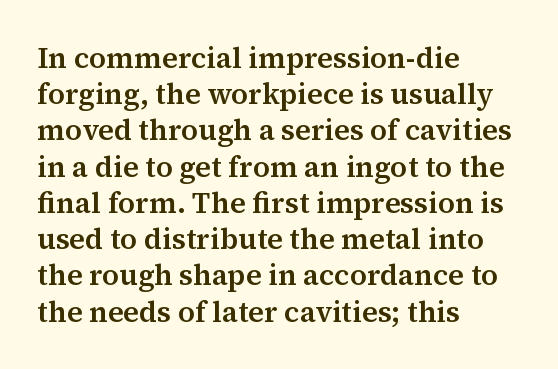
Proportional: the letters do not fall into vertical columns. Serifs: yes, visible at the terminals of the letterforms. The lettering holds an erect, upright posture throughout. The setting favours the left margin, as ordinary paragraphs usually do. What's the leading like? Ordinary, nothing unusual.
